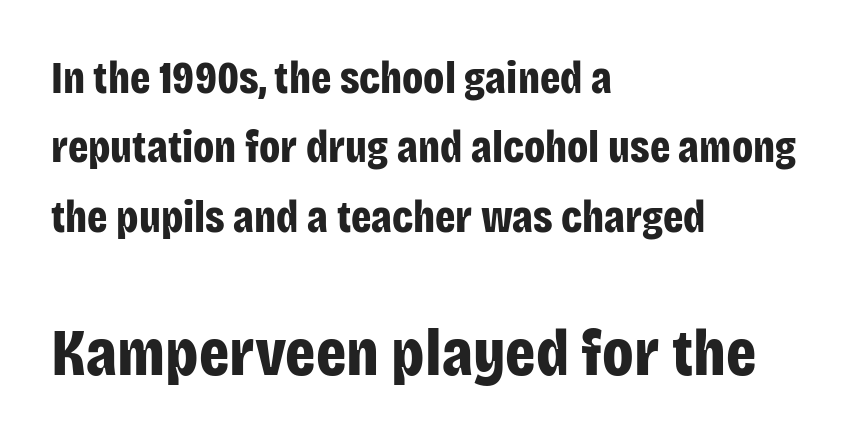
Stroke thickness is high; the sample reads as a true bold. A bare baseline throughout the passage. The rendering enlarges the type as you move from the upper chunk to the lower. Quick note: not italic, upright. This sample uses a sans-serif face.
